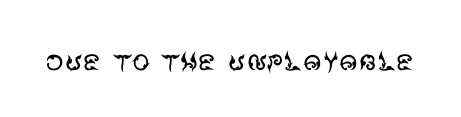
The glyphs in this specimen are sans serif. Between one letter and the next there's only the usual sliver of space. Note the varied advance widths — an 'i' is clearly narrower than an 'm'. The lettering holds an erect, upright posture throughout. Only glyphs here, with clear space below each row. No extra ink here — the face is not bold.
